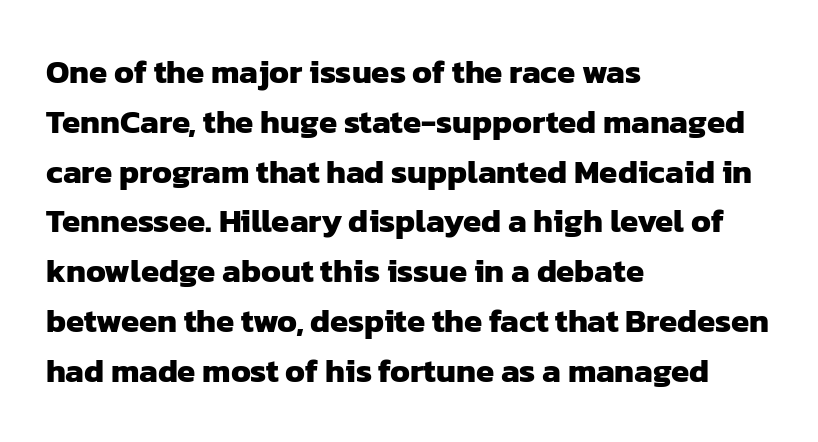
{"serif": "no", "bold": "yes", "weight": "heavy", "width": "normal", "stroke_contrast": "low", "x_height": "medium", "monospaced": "no", "underline": "no", "align": "left", "line_spacing": "normal", "line_spacing_ratio": 1.51, "letter_spacing": "normal", "letter_spacing_em": 0.0, "glyph_px": 33}
